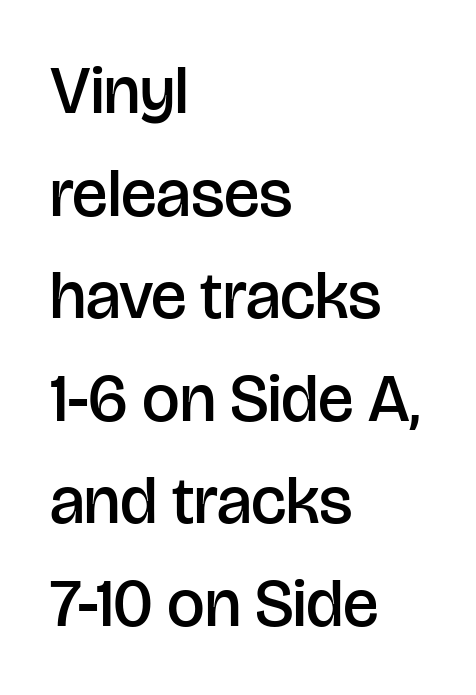
{"serif": "no", "italic": "no", "bold": "semi", "weight": "semibold", "width": "normal", "stroke_contrast": "low", "x_height": "large", "monospaced": "no", "underline": "no", "align": "left", "line_spacing": "normal", "line_spacing_ratio": 1.53, "letter_spacing": "normal", "letter_spacing_em": 0.0, "glyph_px": 67}
